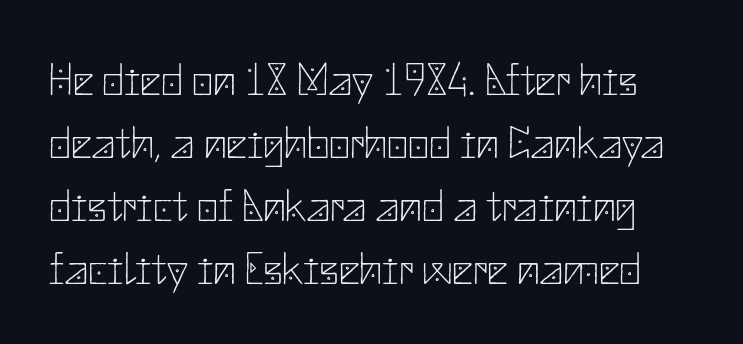
Q: Is the text bold? A: No.
Q: Is the text italic (slanted)? A: No, it is upright.
Q: Is the typeface a serif or a sans-serif typeface? A: Sans-serif.
Q: Is the text underlined? A: No.
Q: Is the spacing between letters normal or unusually wide? A: Normal.
Q: Is the spacing between lines tight, normal or loose? A: Normal.
Q: Width (condensed, normal, or wide)? A: Normal.
Q: Stroke contrast? A: Low.
Q: x-height? A: Small.
